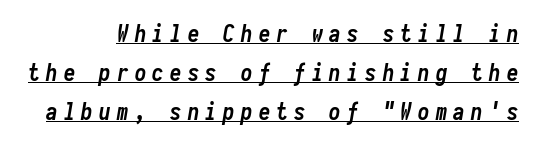
{"italic": "yes", "lean": "right", "slant_degrees": 10, "bold": "yes", "underline": "yes", "line_spacing": "normal", "line_spacing_ratio": 1.69, "letter_spacing": "wide", "letter_spacing_em": 0.27, "glyph_px": 23}
